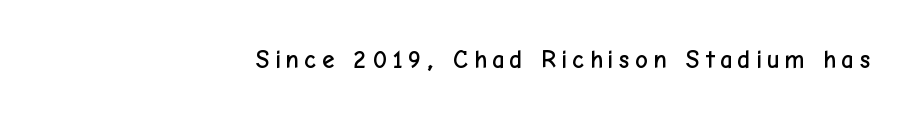
Q: Is the text italic (slanted)? A: No, it is upright.
Q: Is the text underlined? A: No.
Q: How is the paragraph aligned? A: Right-aligned.
